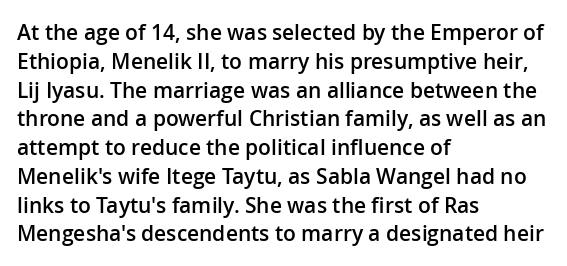
Q: Is the text bold? A: Semi-bold.
Q: Is the text italic (slanted)? A: No, it is upright.
Q: Is the text underlined? A: No.
Q: How is the paragraph aligned? A: Left-aligned.
Q: Is the spacing between letters normal or unusually wide? A: Normal.
Q: Is the spacing between lines tight, normal or loose? A: Normal.
